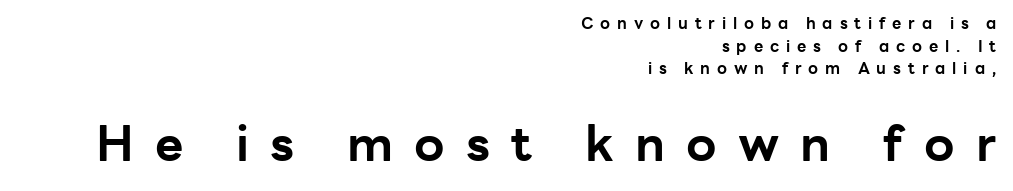
Q: Is the text bold? A: Yes.
Q: Is the text italic (slanted)? A: No, it is upright.
Q: Is the typeface a serif or a sans-serif typeface? A: Sans-serif.
Q: Is the text underlined? A: No.
Q: How is the paragraph aligned? A: Right-aligned.
Q: Is the spacing between letters normal or unusually wide? A: Unusually wide.
Q: Is the spacing between lines tight, normal or loose? A: Normal.
Q: Which block of text is set in a larger size, the first (top) or the second (bottom)? A: The second (bottom) one.
Q: Width (condensed, normal, or wide)? A: Normal.
Q: Stroke contrast? A: Low.
Q: x-height? A: Medium.
Q: Monospaced? A: No.
